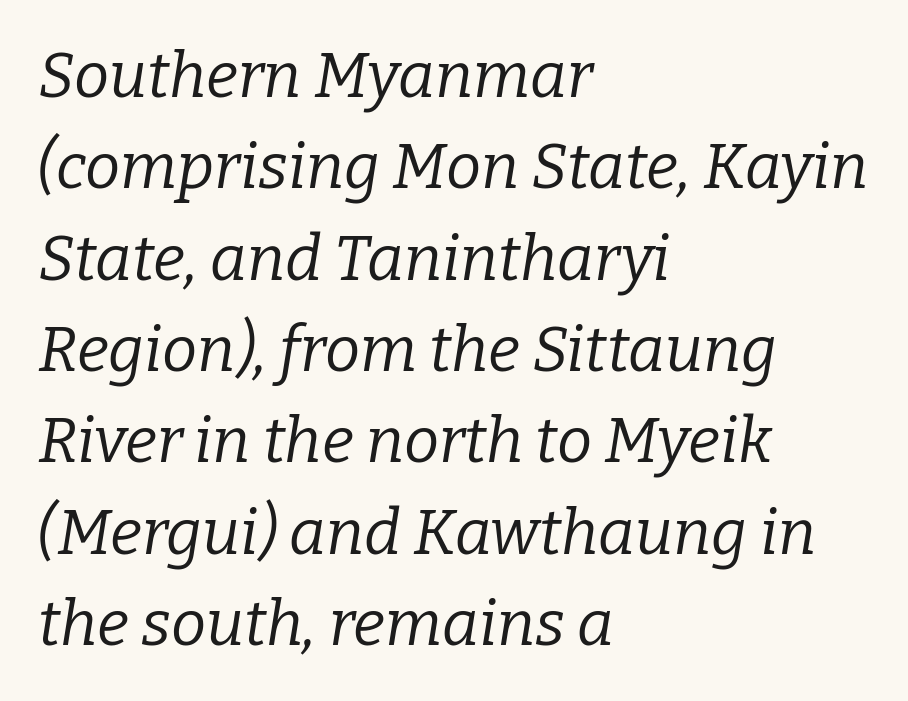
{"serif": "yes", "italic": "yes", "lean": "right", "slant_degrees": 9, "bold": "no", "weight": "regular", "width": "normal", "stroke_contrast": "low", "x_height": "medium", "monospaced": "no", "underline": "no", "align": "left", "line_spacing": "normal", "line_spacing_ratio": 1.45, "letter_spacing": "normal", "letter_spacing_em": 0.0, "glyph_px": 63}
